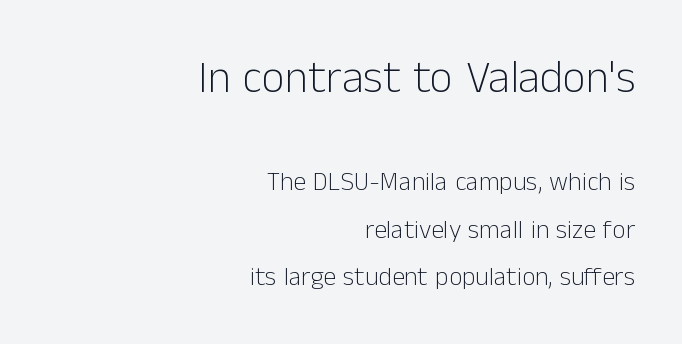
{"serif": "no", "italic": "no", "bold": "no", "weight": "light", "width": "normal", "stroke_contrast": "low", "x_height": "medium", "monospaced": "no", "underline": "no", "align": "right", "line_spacing_ratio": 1.81, "letter_spacing": "normal", "letter_spacing_em": 0.0, "larger_block": "first", "size_ratio": 1.73, "glyph_px": 45}
